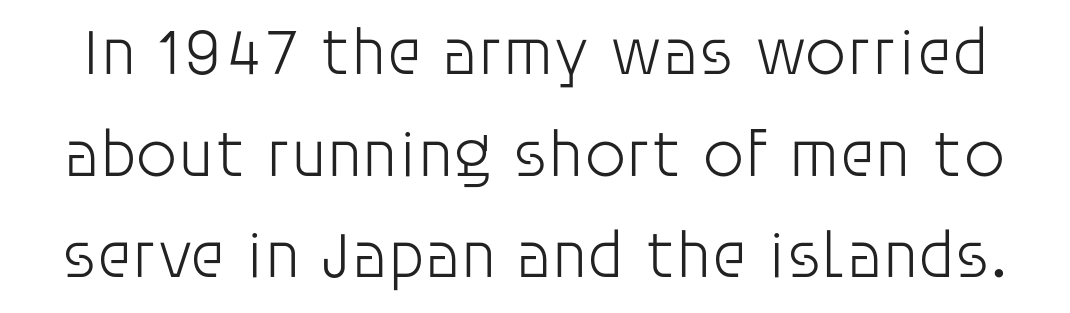
The image shows 66 px light sans-serif type, upright; set normal line spacing (1.54x), normal letter spacing, not underlined; low stroke contrast and a large x-height.
